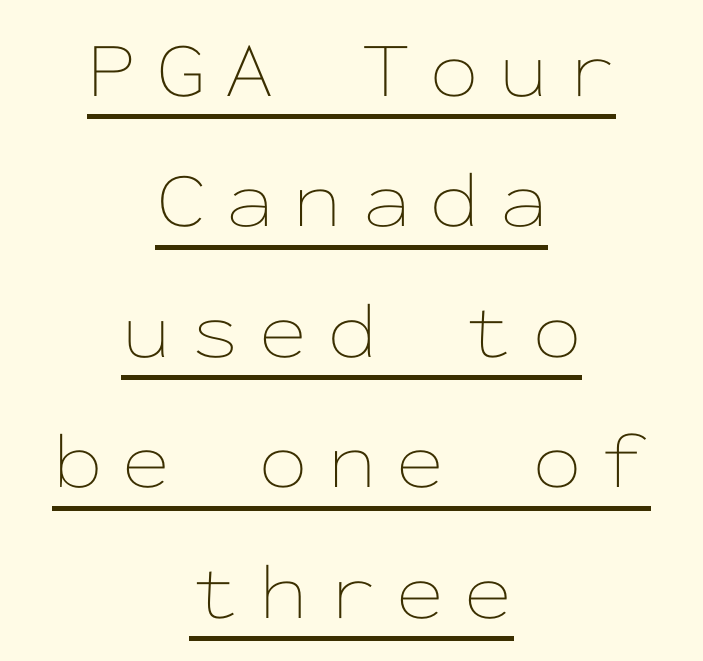
Q: Is the text bold? A: No.
Q: Is the text italic (slanted)? A: No, it is upright.
Q: Is the text underlined? A: Yes.
Q: How is the paragraph aligned? A: Centered.
Q: Is the spacing between letters normal or unusually wide? A: Unusually wide.
Q: Is the spacing between lines tight, normal or loose? A: Normal.
Q: Width (condensed, normal, or wide)? A: Wide.
Q: Stroke contrast? A: Low.
Q: x-height? A: Medium.
Q: Monospaced? A: Yes.
